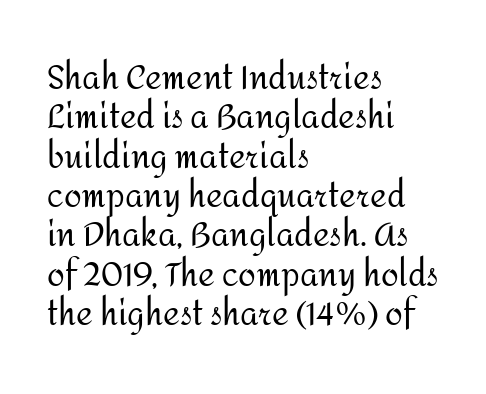
{"serif": "no", "italic": "no", "bold": "no", "weight": "regular", "width": "normal", "stroke_contrast": "medium", "x_height": "medium", "monospaced": "no", "underline": "no", "align": "left", "line_spacing_ratio": 1.23, "letter_spacing": "normal", "letter_spacing_em": 0.0, "glyph_px": 32}
